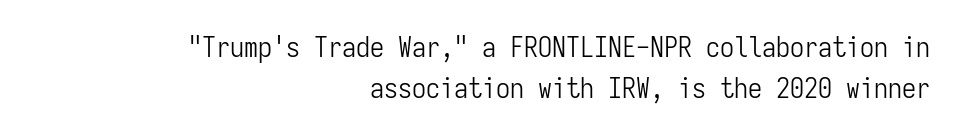
{"serif": "no", "italic": "no", "bold": "no", "weight": "light", "width": "condensed", "stroke_contrast": "low", "x_height": "medium", "monospaced": "yes", "underline": "no", "align": "right", "line_spacing": "normal", "line_spacing_ratio": 1.46, "letter_spacing": "normal", "letter_spacing_em": 0.0, "glyph_px": 28}
